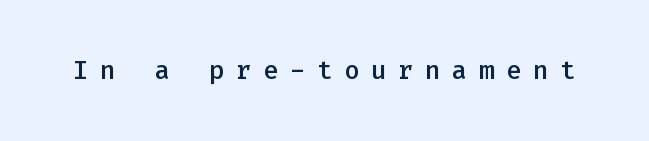
Q: Is the text bold? A: Semi-bold.
Q: Is the text italic (slanted)? A: No, it is upright.
Q: Is the text underlined? A: No.
Q: Is the spacing between letters normal or unusually wide? A: Unusually wide.
